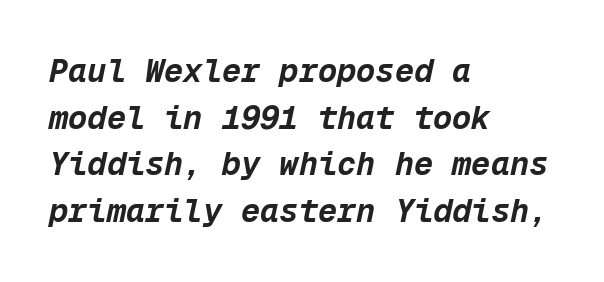
The image shows 32 px bold type, italic (leaning right), monospaced; set left-aligned, normal line spacing (1.46x), normal letter spacing, not underlined; low stroke contrast and a medium x-height.
